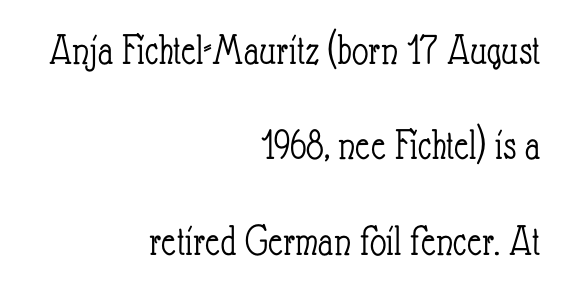
{"italic": "no", "bold": "no", "weight": "light", "width": "condensed", "stroke_contrast": "low", "x_height": "small", "monospaced": "no", "underline": "no", "align": "right", "line_spacing": "loose", "line_spacing_ratio": 2.12, "letter_spacing": "normal", "letter_spacing_em": 0.0, "glyph_px": 45}
